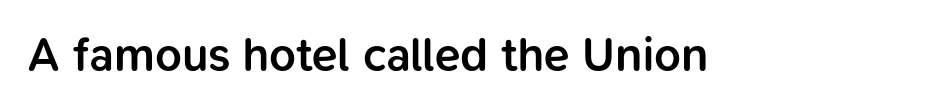
The image shows 47 px semibold sans-serif type, upright; set normal letter spacing, not underlined; low stroke contrast and a medium x-height.
